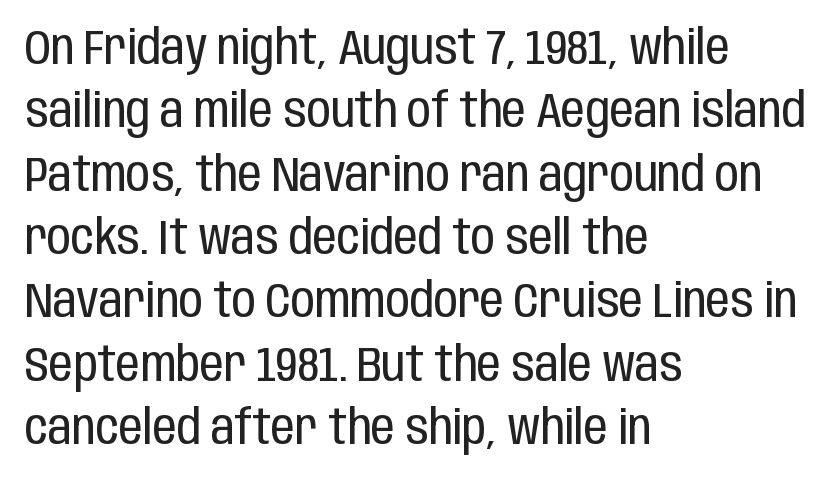
Q: Is the text bold? A: No.
Q: Is the text italic (slanted)? A: No, it is upright.
Q: Is the typeface a serif or a sans-serif typeface? A: Sans-serif.
Q: Is the text underlined? A: No.
Q: How is the paragraph aligned? A: Left-aligned.
Q: Is the spacing between letters normal or unusually wide? A: Normal.
Q: Is the spacing between lines tight, normal or loose? A: Normal.
Q: Width (condensed, normal, or wide)? A: Condensed.
Q: Stroke contrast? A: Low.
Q: x-height? A: Large.
Q: Monospaced? A: No.
